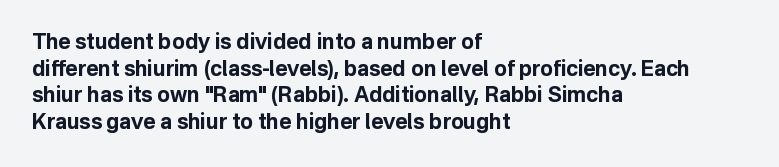
The image shows 21 px bold type, upright; set left-aligned, normal line spacing (1.27x), normal letter spacing, not underlined.
